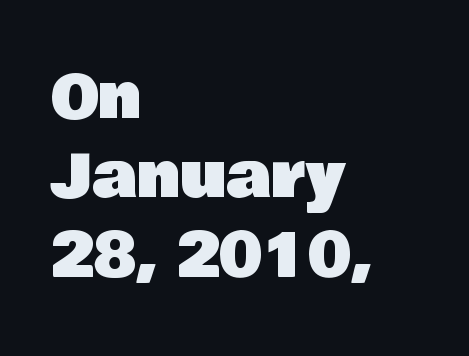
The image shows 60 px sans-serif type, upright; set left-aligned, normal line spacing (1.32x), normal letter spacing, not underlined; low stroke contrast and a large x-height.
